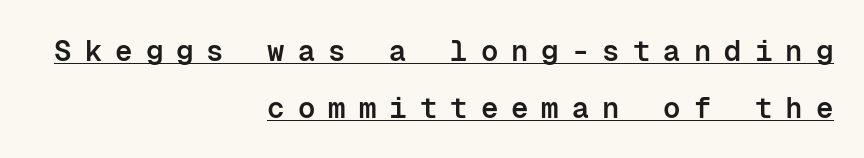
{"serif": "no", "italic": "no", "bold": "semi", "weight": "semibold", "width": "normal", "stroke_contrast": "low", "x_height": "medium", "monospaced": "yes", "underline": "yes", "align": "right", "line_spacing": "loose", "line_spacing_ratio": 1.95, "letter_spacing": "wide", "letter_spacing_em": 0.45, "glyph_px": 29}
